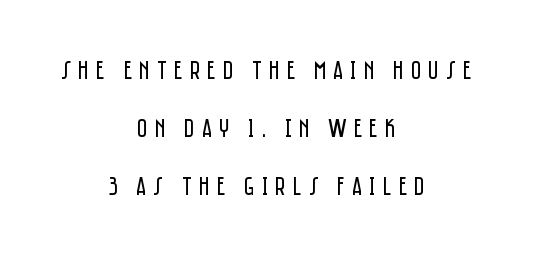
The image shows 26 px text type, upright; set centered, loose line spacing (2.23x), unusually wide letter spacing (+0.26 em), not underlined.
